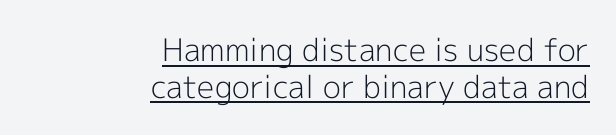
{"serif": "no", "italic": "no", "bold": "no", "weight": "light", "width": "normal", "x_height": "medium", "monospaced": "no", "underline": "yes", "align": "right", "line_spacing_ratio": 1.19, "letter_spacing": "normal", "letter_spacing_em": 0.0, "glyph_px": 31}
